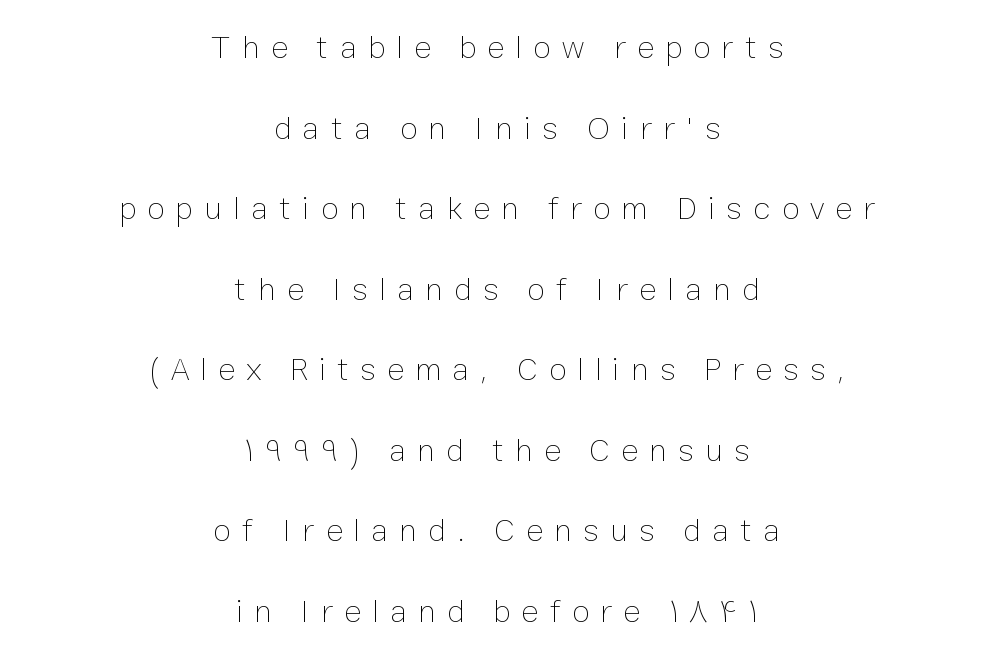
Words float on clear page, feet unadorned. Stems and bowls with no extra thickness — not bold. This sample has the flowing, uneven cadence of proportional lettering. Here the glyphs are tracked loosely, breaking word shapes into spaced letters. Characters remain perfectly vertical along every line.
